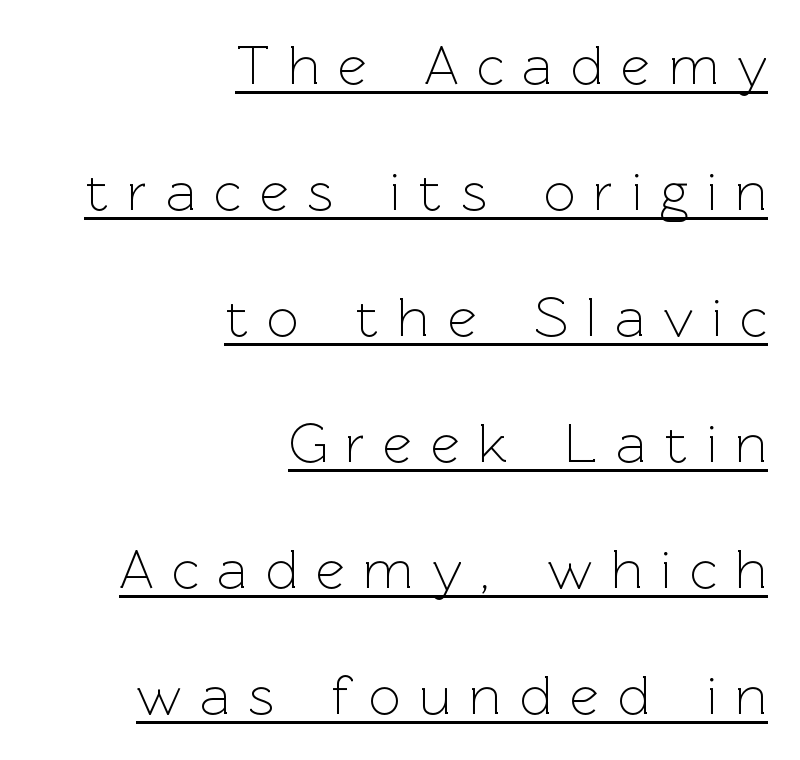
{"serif": "no", "italic": "no", "bold": "no", "weight": "light", "width": "normal", "stroke_contrast": "low", "x_height": "medium", "monospaced": "no", "underline": "yes", "align": "right", "line_spacing": "loose", "line_spacing_ratio": 2.25, "letter_spacing": "wide", "letter_spacing_em": 0.33, "glyph_px": 56}
